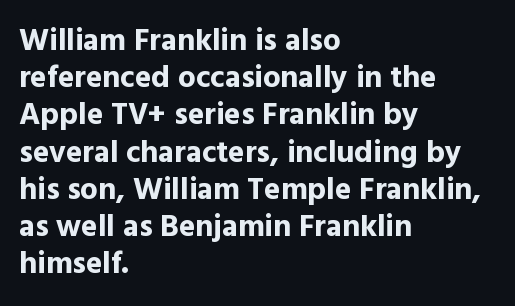
{"serif": "no", "italic": "no", "bold": "yes", "weight": "bold", "width": "normal", "x_height": "medium", "monospaced": "no", "underline": "no", "align": "left", "line_spacing_ratio": 1.2, "letter_spacing": "normal", "letter_spacing_em": 0.0, "glyph_px": 31}
